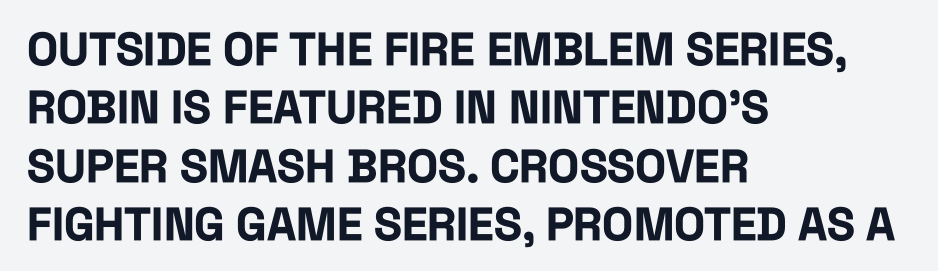
The image shows 46 px bold, condensed sans-serif type, upright; set left-aligned, normal line spacing (1.27x), normal letter spacing, not underlined; low stroke contrast and a large x-height.
